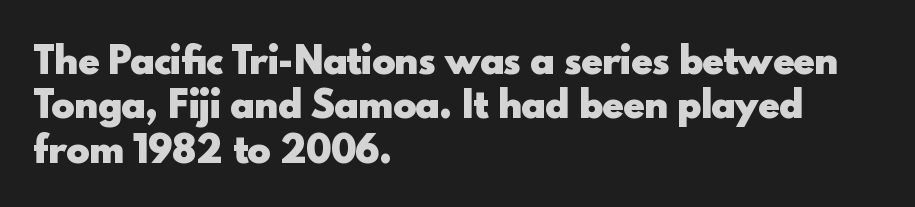
The glyphs have the mass of a bold cut. Tracking value appears to be zero — textbook default spacing. Descenders are the only things crossing below the line. Character widths vary here, with narrow letters taking less room than wide ones. Leading: standard.
